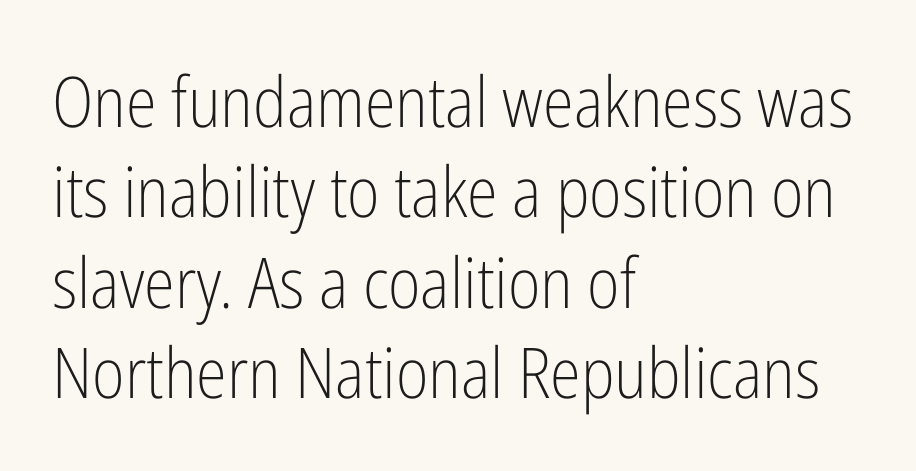
Q: Is the text bold? A: No.
Q: Is the text italic (slanted)? A: No, it is upright.
Q: Is the typeface a serif or a sans-serif typeface? A: Sans-serif.
Q: Is the text underlined? A: No.
Q: How is the paragraph aligned? A: Left-aligned.
Q: Is the spacing between letters normal or unusually wide? A: Normal.
Q: Is the spacing between lines tight, normal or loose? A: Normal.
Q: Width (condensed, normal, or wide)? A: Condensed.
Q: Stroke contrast? A: Low.
Q: x-height? A: Medium.
Q: Monospaced? A: No.
